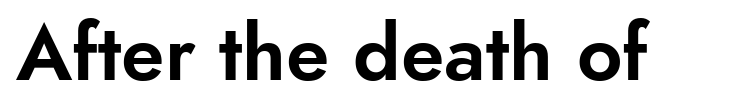
The image shows 79 px sans-serif type, upright; set normal letter spacing, not underlined; low stroke contrast and a small x-height.
